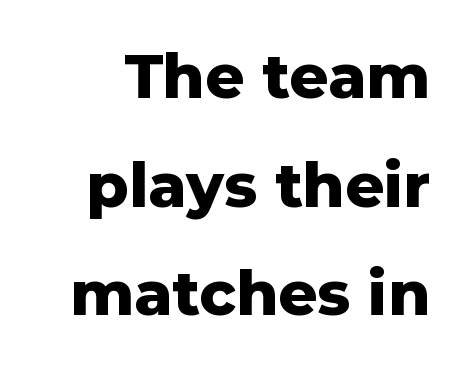
Q: Is the text bold? A: Yes.
Q: Is the text italic (slanted)? A: No, it is upright.
Q: Is the typeface a serif or a sans-serif typeface? A: Sans-serif.
Q: Is the text underlined? A: No.
Q: Is the spacing between letters normal or unusually wide? A: Normal.
Q: Width (condensed, normal, or wide)? A: Normal.
Q: Stroke contrast? A: Low.
Q: x-height? A: Medium.
Q: Monospaced? A: No.
